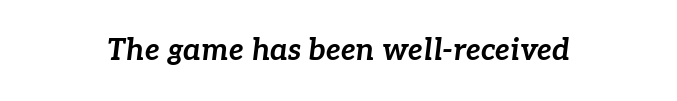
Q: Is the text bold? A: Yes.
Q: Is the text italic (slanted)? A: Yes, it leans right by about 7 degrees.
Q: Is the text underlined? A: No.
Q: Is the spacing between letters normal or unusually wide? A: Normal.
Q: Width (condensed, normal, or wide)? A: Normal.
Q: Stroke contrast? A: Low.
Q: x-height? A: Medium.
Q: Monospaced? A: No.
